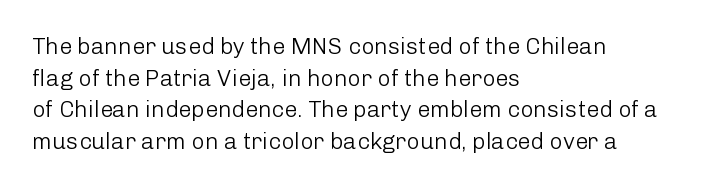
{"italic": "no", "bold": "no", "underline": "no", "align": "left", "line_spacing": "normal", "line_spacing_ratio": 1.38, "letter_spacing": "normal", "letter_spacing_em": 0.0, "glyph_px": 23}
